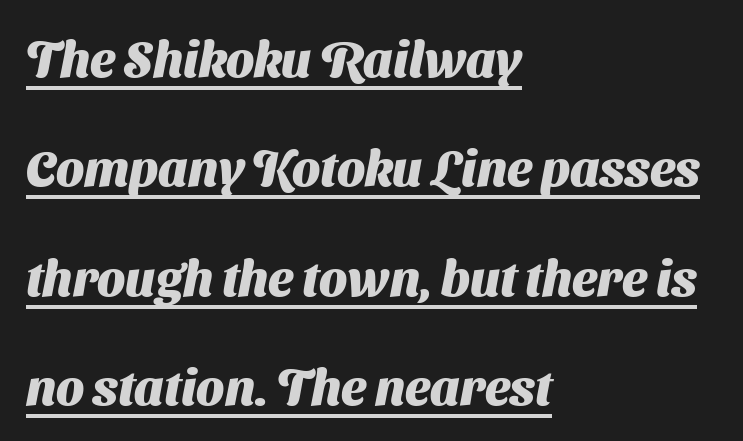
{"serif": "no", "bold": "yes", "weight": "heavy", "width": "normal", "stroke_contrast": "medium", "x_height": "medium", "monospaced": "no", "underline": "yes", "align": "left", "line_spacing": "loose", "line_spacing_ratio": 2.19, "letter_spacing": "normal", "letter_spacing_em": 0.0, "glyph_px": 50}
